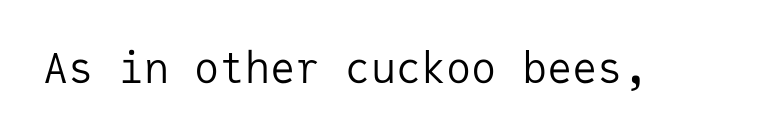
Q: Is the text bold? A: No.
Q: Is the text italic (slanted)? A: No, it is upright.
Q: Is the typeface a serif or a sans-serif typeface? A: Sans-serif.
Q: Is the text underlined? A: No.
Q: Is the spacing between letters normal or unusually wide? A: Normal.
Q: Width (condensed, normal, or wide)? A: Normal.
Q: Stroke contrast? A: Low.
Q: x-height? A: Medium.
Q: Monospaced? A: Yes.
